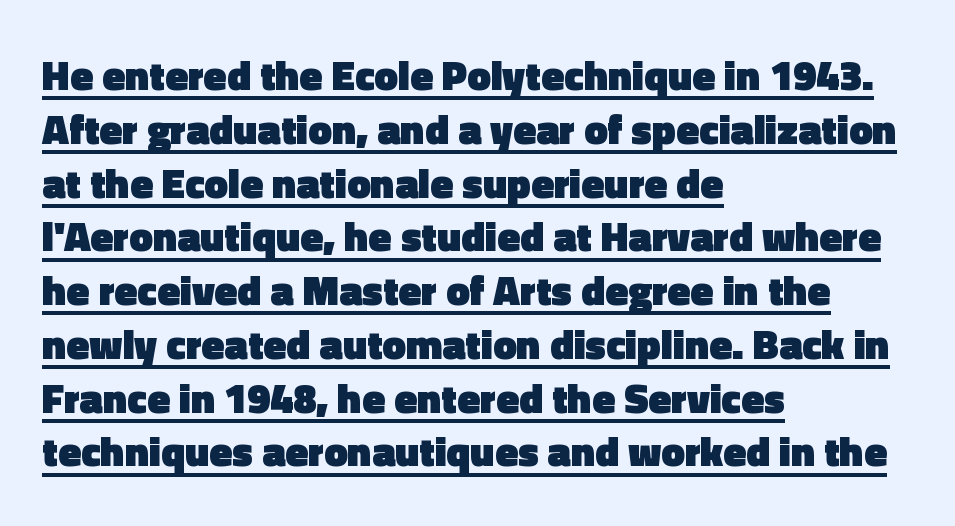
Q: Is the text bold? A: Yes.
Q: Is the text italic (slanted)? A: No, it is upright.
Q: Is the typeface a serif or a sans-serif typeface? A: Sans-serif.
Q: Is the text underlined? A: Yes.
Q: How is the paragraph aligned? A: Left-aligned.
Q: Is the spacing between letters normal or unusually wide? A: Normal.
Q: Is the spacing between lines tight, normal or loose? A: Normal.
Q: Width (condensed, normal, or wide)? A: Normal.
Q: x-height? A: Medium.
Q: Monospaced? A: No.
